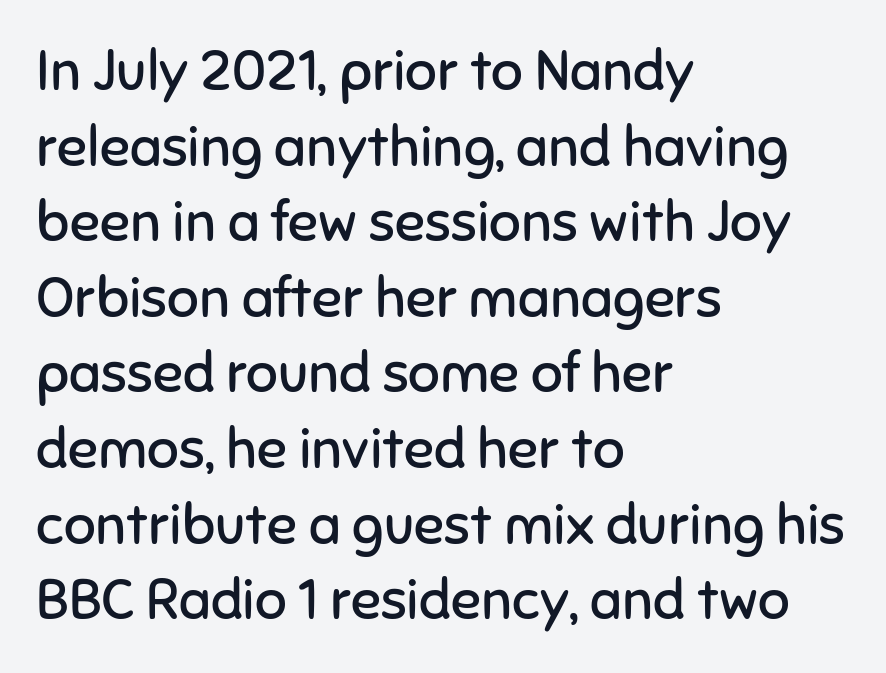
The image shows 56 px regular-weight sans-serif type, upright; set left-aligned, normal line spacing (1.35x), normal letter spacing, not underlined; low stroke contrast and a medium x-height.
